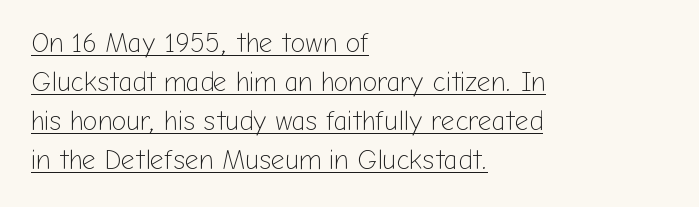
Style check: upright. How would I describe the line gaps? Plain and ordinary. This rendering uses left alignment, leaving the right contour irregular. The typeface has the unassuming heft of standard copy or less. The rendered words wear a rule along their underside. Does extra space separate the letters? No, they use regular spacing.
